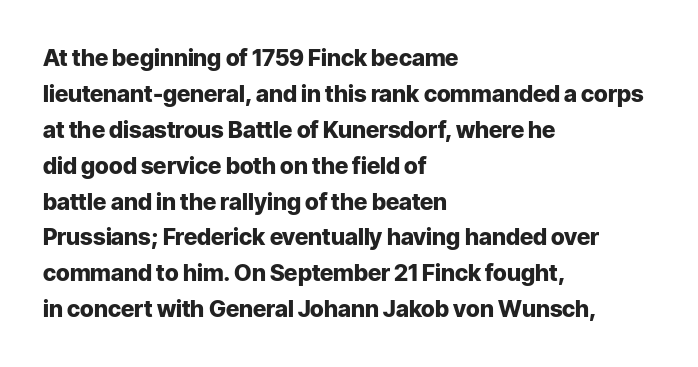
The line-height multiplier appears to be the usual default. Plain, unruled lines of type. The type is set solid horizontally, with unmodified tracking. Horizontal alignment here is leftward, the default for most running prose. Does the weight exceed regular? Yes, all the way to bold.
